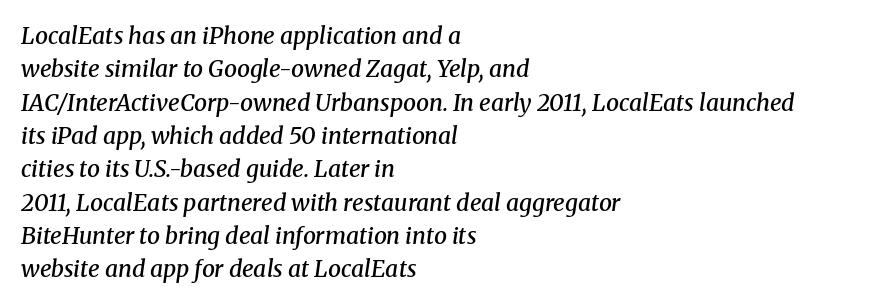
{"italic": "yes", "lean": "right", "slant_degrees": 8, "bold": "semi", "underline": "no", "align": "left", "line_spacing": "normal", "line_spacing_ratio": 1.45, "letter_spacing": "normal", "letter_spacing_em": 0.0, "glyph_px": 23}
